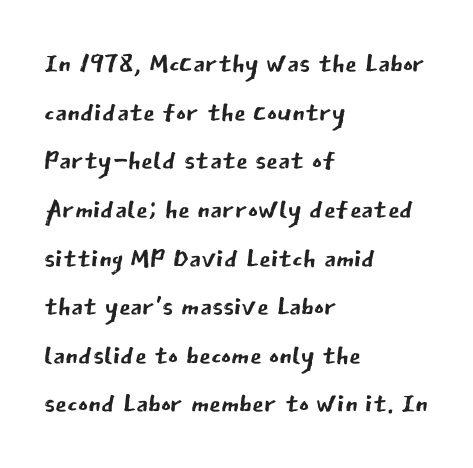
The image shows 38 px regular-weight sans-serif type, upright; set left-aligned, normal line spacing (1.28x), normal letter spacing, not underlined; low stroke contrast and a medium x-height.
